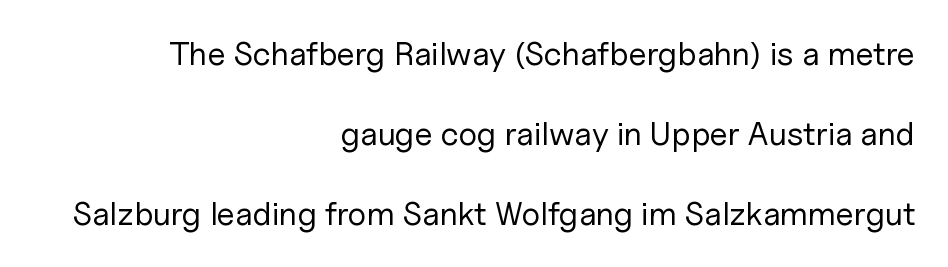
{"serif": "no", "italic": "no", "bold": "no", "weight": "regular", "width": "normal", "stroke_contrast": "low", "x_height": "medium", "monospaced": "no", "underline": "no", "align": "right", "line_spacing": "loose", "line_spacing_ratio": 2.43, "letter_spacing": "normal", "letter_spacing_em": 0.0, "glyph_px": 33}
